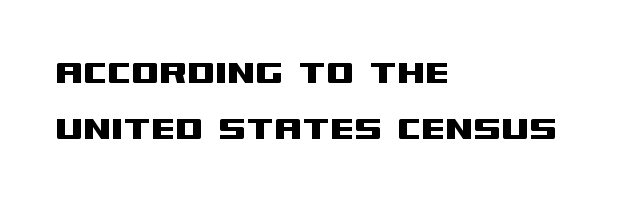
The image shows 40 px wide sans-serif type, upright; set left-aligned, normal line spacing (1.4x), normal letter spacing, not underlined; medium stroke contrast and a large x-height.
